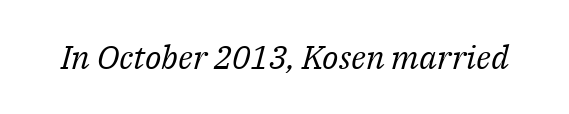
{"serif": "yes", "italic": "yes", "lean": "right", "slant_degrees": 14, "bold": "no", "weight": "regular", "width": "normal", "stroke_contrast": "medium", "x_height": "medium", "monospaced": "no", "underline": "no", "letter_spacing": "normal", "letter_spacing_em": 0.0, "glyph_px": 33}
